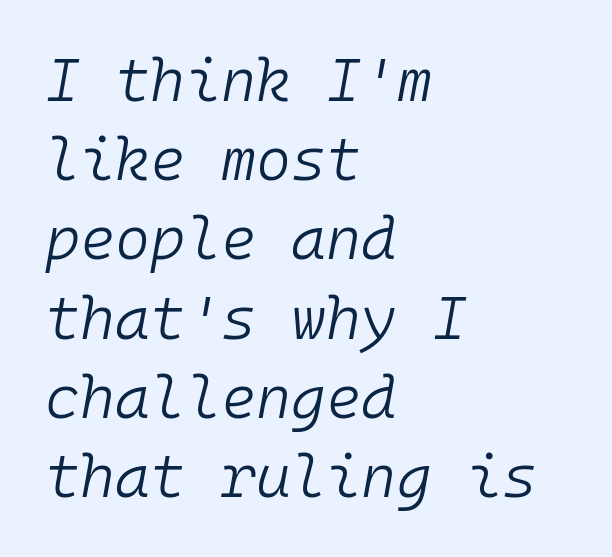
{"italic": "yes", "lean": "right", "slant_degrees": 10, "bold": "no", "weight": "light", "width": "normal", "stroke_contrast": "low", "x_height": "medium", "monospaced": "yes", "underline": "no", "align": "left", "line_spacing": "normal", "line_spacing_ratio": 1.32, "letter_spacing": "normal", "letter_spacing_em": 0.0, "glyph_px": 60}
